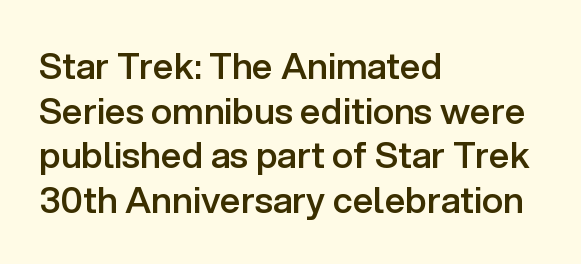
The image shows 36 px semibold sans-serif type, upright; set left-aligned, line spacing 1.24x, normal letter spacing, not underlined; low stroke contrast and a medium x-height.
